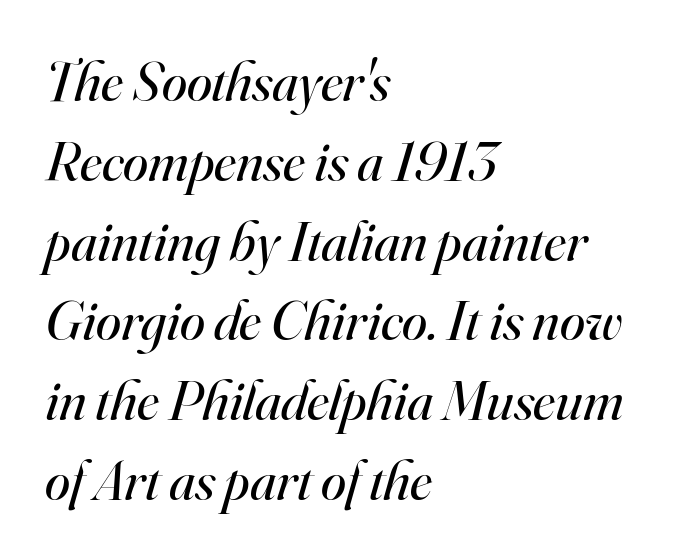
Q: Is the text bold? A: No.
Q: Is the text italic (slanted)? A: Yes, it leans right by about 16 degrees.
Q: Is the typeface a serif or a sans-serif typeface? A: Serif.
Q: Is the text underlined? A: No.
Q: How is the paragraph aligned? A: Left-aligned.
Q: Is the spacing between letters normal or unusually wide? A: Normal.
Q: Is the spacing between lines tight, normal or loose? A: Normal.
Q: Width (condensed, normal, or wide)? A: Normal.
Q: Stroke contrast? A: High.
Q: x-height? A: Small.
Q: Monospaced? A: No.
